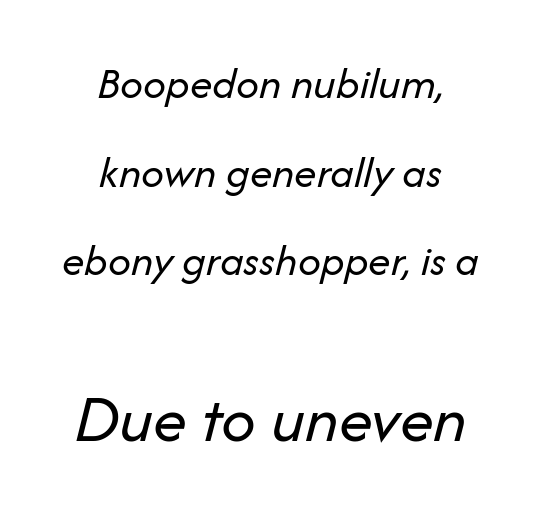
{"italic": "yes", "lean": "right", "slant_degrees": 14, "bold": "no", "weight": "regular", "width": "normal", "stroke_contrast": "low", "x_height": "medium", "monospaced": "no", "underline": "no", "align": "center", "line_spacing": "loose", "line_spacing_ratio": 1.97, "letter_spacing": "normal", "letter_spacing_em": 0.0, "larger_block": "second", "size_ratio": 1.51, "glyph_px": 68}
